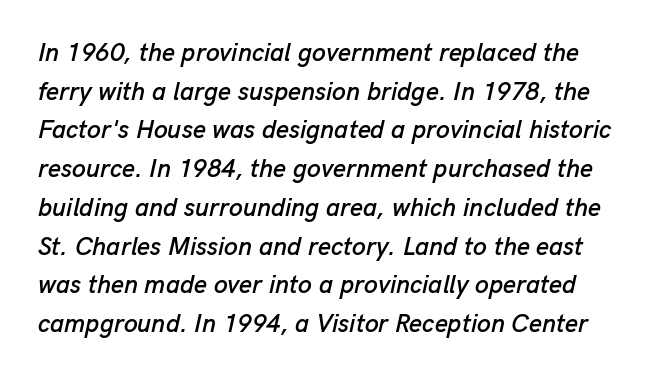
Q: Is the text italic (slanted)? A: Yes, it leans right by about 13 degrees.
Q: Is the text underlined? A: No.
Q: Is the spacing between letters normal or unusually wide? A: Normal.
Q: Is the spacing between lines tight, normal or loose? A: Normal.
